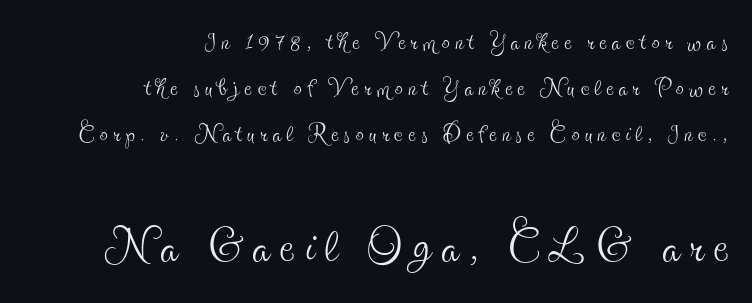
The image shows 64 px thin, condensed serif type; set right-aligned, normal line spacing (1.43x), not underlined; the second (bottom) block is 2.0x larger; a small x-height.
